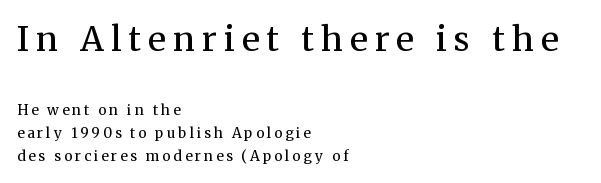
Q: Is the text bold? A: No.
Q: Is the text italic (slanted)? A: No, it is upright.
Q: Is the typeface a serif or a sans-serif typeface? A: Serif.
Q: Is the text underlined? A: No.
Q: How is the paragraph aligned? A: Left-aligned.
Q: Is the spacing between letters normal or unusually wide? A: Unusually wide.
Q: Is the spacing between lines tight, normal or loose? A: Normal.
Q: Which block of text is set in a larger size, the first (top) or the second (bottom)? A: The first (top) one.
Q: Width (condensed, normal, or wide)? A: Normal.
Q: Stroke contrast? A: Medium.
Q: x-height? A: Medium.
Q: Monospaced? A: No.
